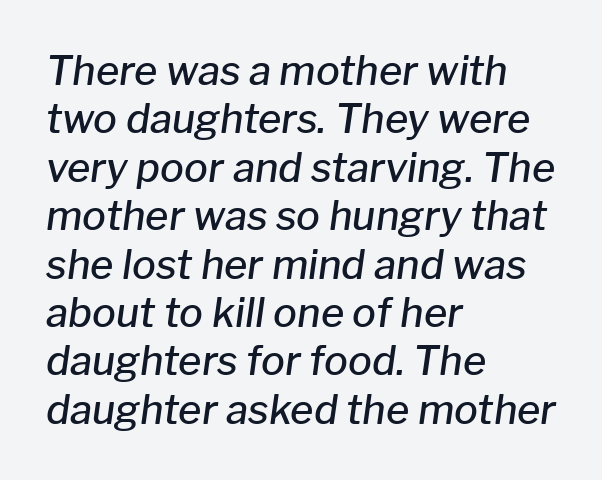
{"italic": "yes", "lean": "right", "slant_degrees": 8, "bold": "semi", "weight": "semibold", "width": "normal", "stroke_contrast": "low", "x_height": "medium", "monospaced": "no", "underline": "no", "align": "left", "line_spacing_ratio": 1.21, "letter_spacing": "normal", "letter_spacing_em": 0.0, "glyph_px": 40}
